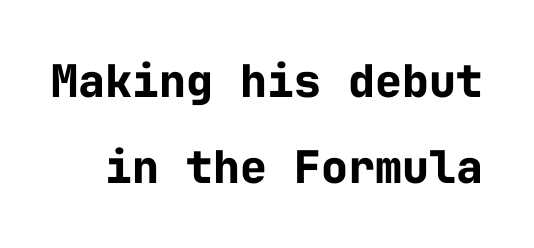
{"serif": "no", "italic": "no", "bold": "yes", "weight": "bold", "width": "normal", "stroke_contrast": "low", "x_height": "medium", "monospaced": "yes", "underline": "no", "line_spacing": "loose", "line_spacing_ratio": 1.91, "letter_spacing": "normal", "letter_spacing_em": 0.0, "glyph_px": 45}
